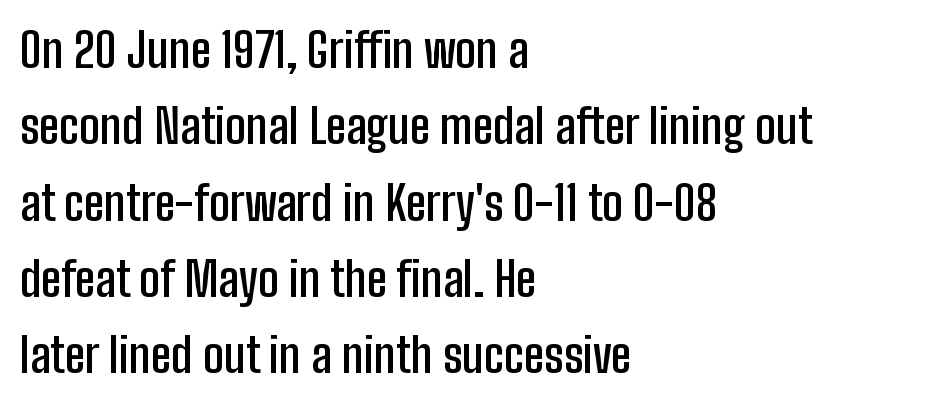
The font family rendered here belongs to the sans-serif group. Typeset ragged right — the left edge is the straight one. The horizontal fit of the characters is conventional and even. Any mark beneath the type? The region is blank.
